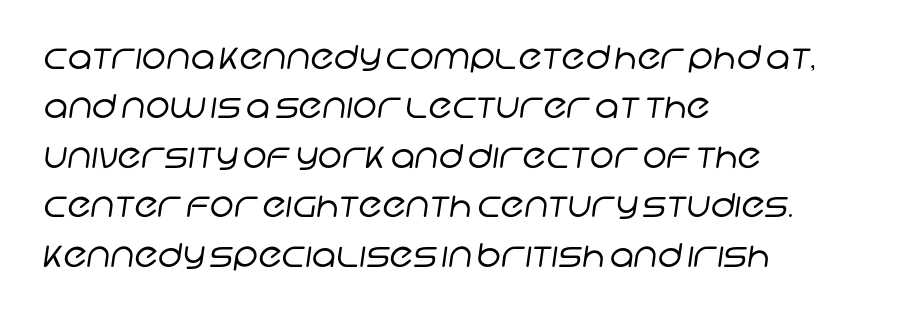
Weight: regular or lighter. Plain, unruled lines of type. Leftover space on each line is placed entirely after the last word. Inter-character spacing is left at the font's built-in metrics. These lines sit exactly where default settings would place them. Examine the stroke ends and you'll find no serifs.
